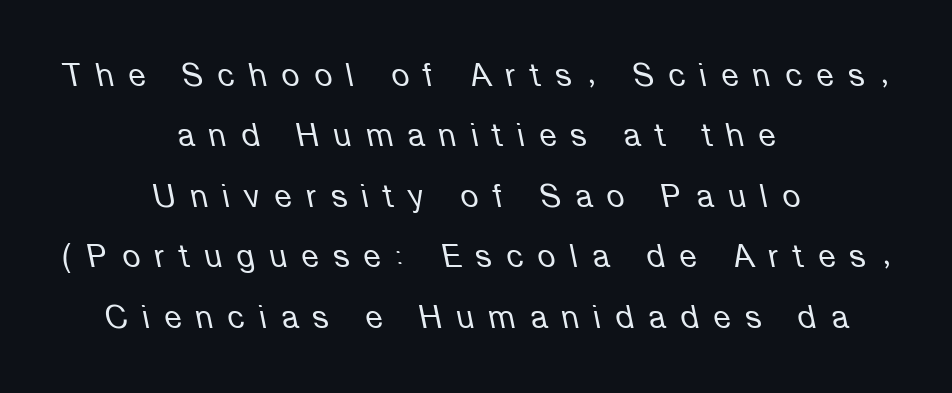
Q: Is the text bold? A: No.
Q: Is the text italic (slanted)? A: Yes, it leans left by about 12 degrees.
Q: Is the text underlined? A: No.
Q: How is the paragraph aligned? A: Centered.
Q: Is the spacing between letters normal or unusually wide? A: Unusually wide.
Q: Is the spacing between lines tight, normal or loose? A: Loose.
Q: Width (condensed, normal, or wide)? A: Normal.
Q: Stroke contrast? A: Low.
Q: x-height? A: Medium.
Q: Monospaced? A: No.
